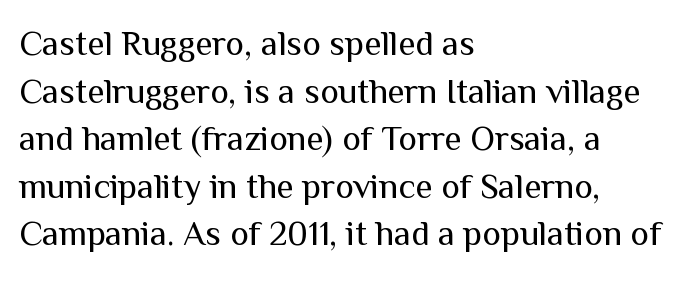
{"serif": "no", "italic": "no", "bold": "no", "weight": "regular", "width": "normal", "stroke_contrast": "medium", "x_height": "medium", "monospaced": "no", "underline": "no", "align": "left", "line_spacing": "normal", "line_spacing_ratio": 1.36, "letter_spacing": "normal", "letter_spacing_em": 0.0, "glyph_px": 35}
